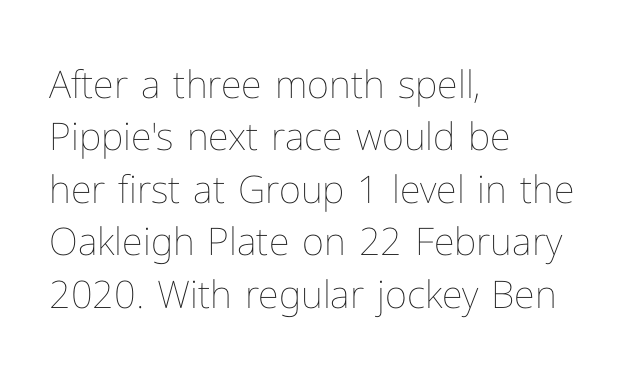
A typesetter would mark this as roman, not italic. This sample has the flowing, uneven cadence of proportional lettering. Honestly, the row spacing looks completely unremarkable. Spacing between characters is what you'd get straight out of the box. Which margin do the lines hug? The left one — the right edge is uneven. The letterforms sit at book weight or below.
